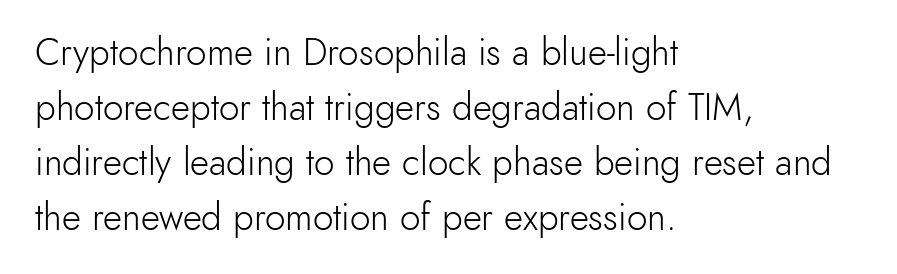
The image shows 37 px light sans-serif type, upright; set left-aligned, normal line spacing (1.49x), normal letter spacing, not underlined; a small x-height.
